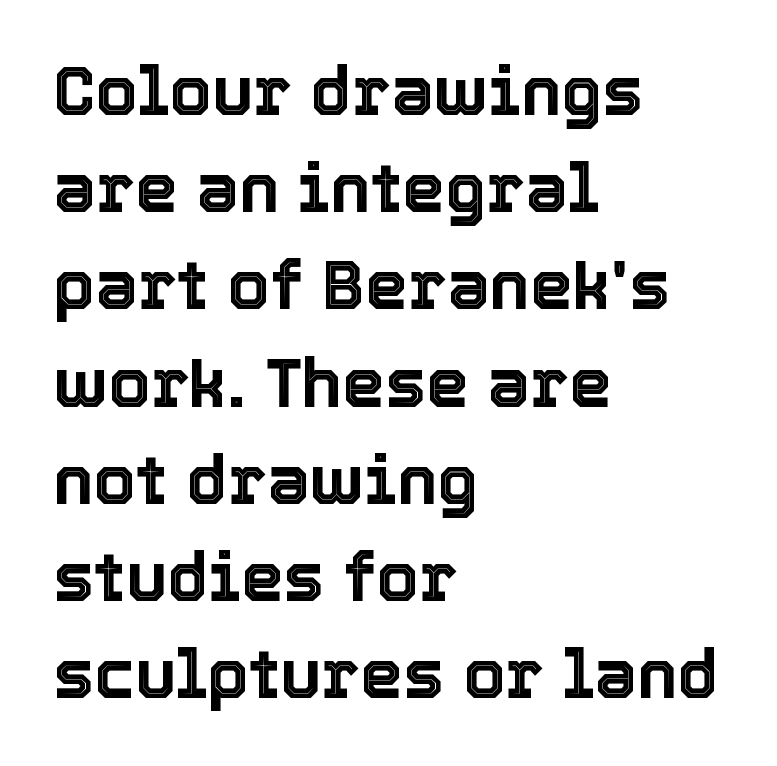
Each letter keeps its own natural width here, so spacing adapts to shape. This is the regular roman posture of the typeface. The paragraph has a hard left edge and a soft right edge. The glyphs are unaccompanied by any horizontal stroke below them. Inter-character spacing is left at the font's built-in metrics. The leading is moderate, giving the passage an even texture.
